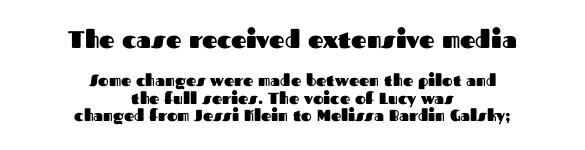
The image shows 24 px bold type, upright; set centered, tight line spacing (1.11x), normal letter spacing, not underlined; the first (top) block is 1.5x larger.
